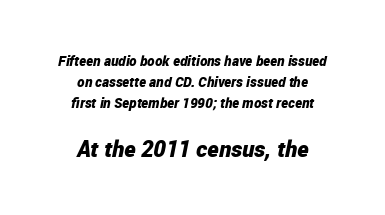
The image shows 23 px bold type, italic (leaning right); set centered, normal line spacing (1.49x), normal letter spacing, not underlined; the second (bottom) block is 1.64x larger.
